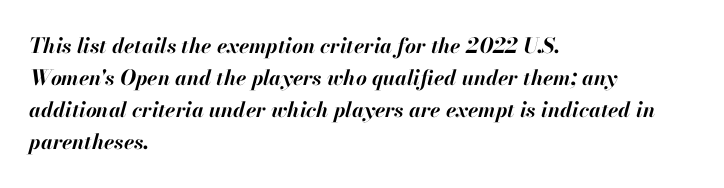
Check under the words: just untouched page. This block has exactly the height ordinary leading produces. In CSS terms this would be text-align: left. Typographic density is high because the face is bold. Observe the ordinary spacing: letters are neighbours, not strangers. Does the lettering tilt? It does — this is italic.
